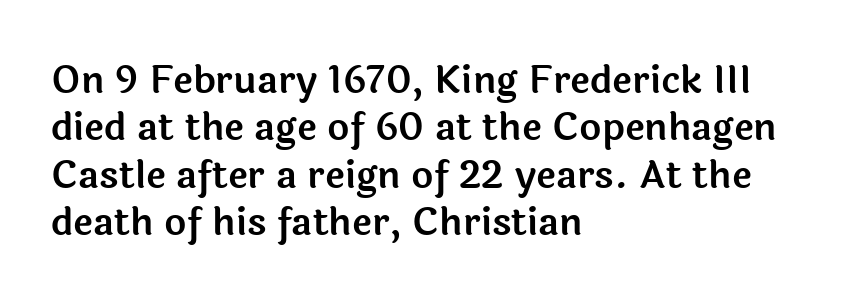
{"serif": "no", "italic": "no", "width": "normal", "x_height": "medium", "monospaced": "no", "underline": "no", "align": "left", "line_spacing": "normal", "line_spacing_ratio": 1.25, "letter_spacing": "normal", "letter_spacing_em": 0.0, "glyph_px": 38}
